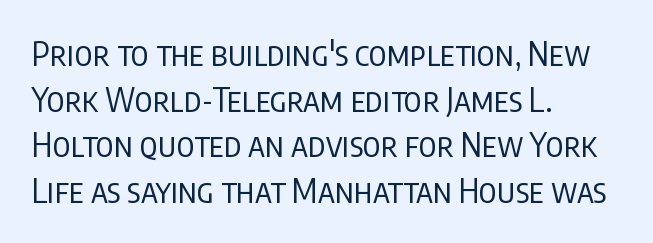
Caption: face not bold, strokes unweighted. The tracking reads as untouched default to a designer's eye. Lines of text with bare space underneath. Spacing verdict: proportional, widths tailored to each character.
